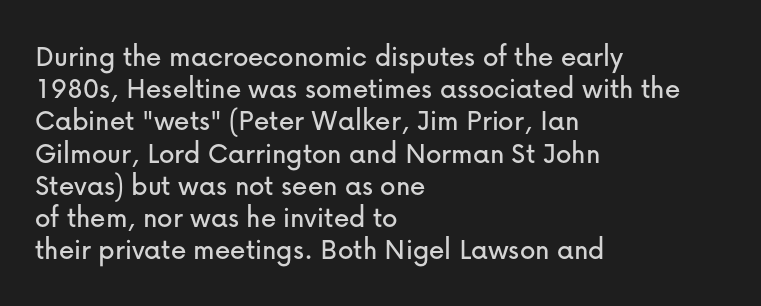
The image shows 31 px sans-serif type, upright; set left-aligned, tight line spacing (1.04x), normal letter spacing, not underlined; low stroke contrast and a medium x-height.
